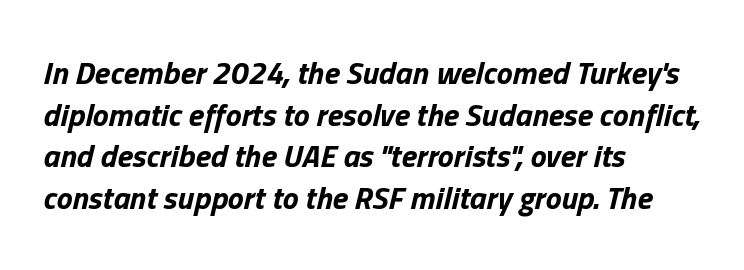
The image shows 32 px bold type, italic (leaning right); set left-aligned, normal line spacing (1.3x), normal letter spacing, not underlined; low stroke contrast and a medium x-height.
